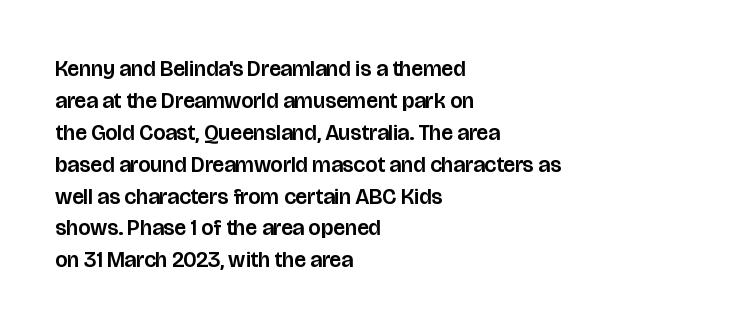
{"italic": "no", "underline": "no", "align": "left", "line_spacing": "normal", "line_spacing_ratio": 1.45, "letter_spacing": "normal", "letter_spacing_em": 0.0, "glyph_px": 22}
